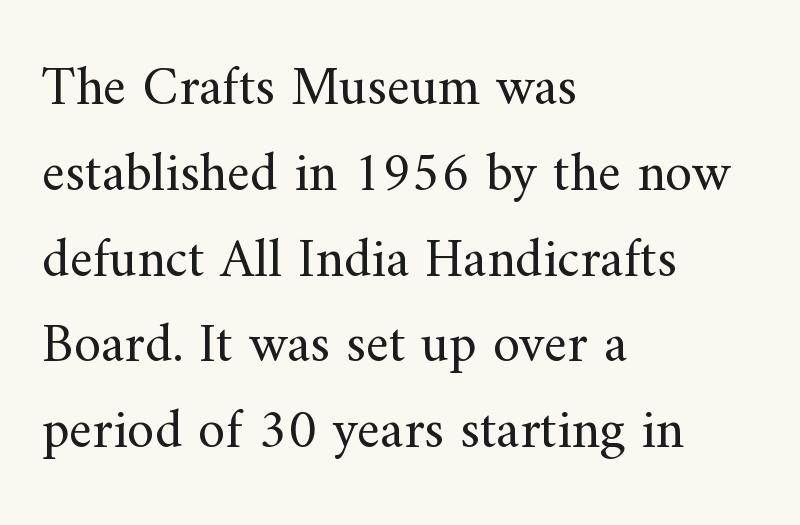
The setting favours the left margin, as ordinary paragraphs usually do. The face used here is proportionally spaced, like ordinary book or web type. The glyphs are unaccompanied by any horizontal stroke below them. No extra ink here — the face is not bold. The letters stand upright; this is a roman face.
